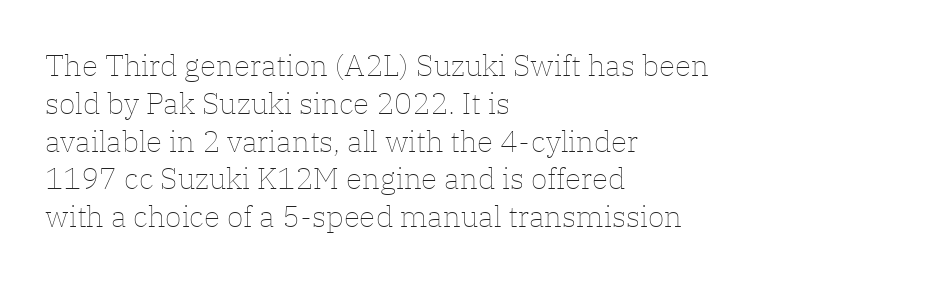
The baseline area is clear. Stroke mass is kept to a normal reading level or below. Unlike italic type, these characters show no tilt at all. Compared with typical paragraphs, the rows here are spaced about the same. This sample is left-justified, so line endings fall wherever the words run out.
